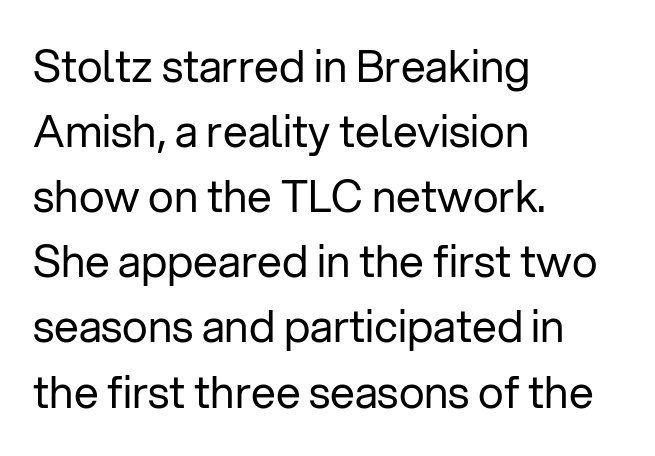
{"serif": "no", "italic": "no", "bold": "no", "weight": "regular", "width": "normal", "stroke_contrast": "low", "x_height": "medium", "monospaced": "no", "underline": "no", "align": "left", "line_spacing": "normal", "line_spacing_ratio": 1.48, "letter_spacing": "normal", "letter_spacing_em": 0.0, "glyph_px": 44}
